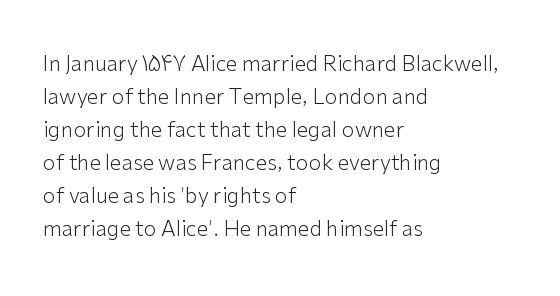
No italicization has been applied; the sample stays upright. This rendering features lettering with no underline. Summary of weight: not heavy and not bold. The typesetter chose a ragged-right arrangement here. The vertical gap from one line to the next is medium.
